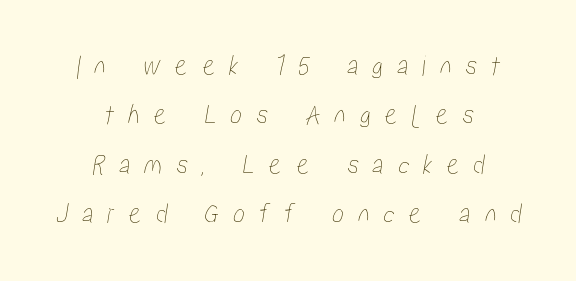
Q: Is the text underlined? A: No.
Q: How is the paragraph aligned? A: Centered.
Q: Is the spacing between letters normal or unusually wide? A: Unusually wide.
Q: Is the spacing between lines tight, normal or loose? A: Normal.
Q: Width (condensed, normal, or wide)? A: Condensed.
Q: Stroke contrast? A: Low.
Q: x-height? A: Medium.
Q: Monospaced? A: No.
